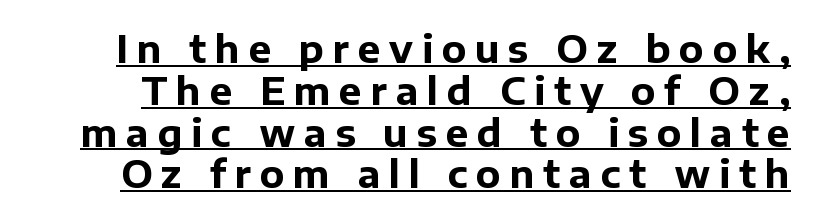
This is the regular roman posture of the typeface. The glyphs are accompanied by a horizontal stroke just below them. Successive baselines arrive quickly, one right under another. Note the varied advance widths — an 'i' is clearly narrower than an 'm'. The letters are bold, with thick, heavy strokes.
